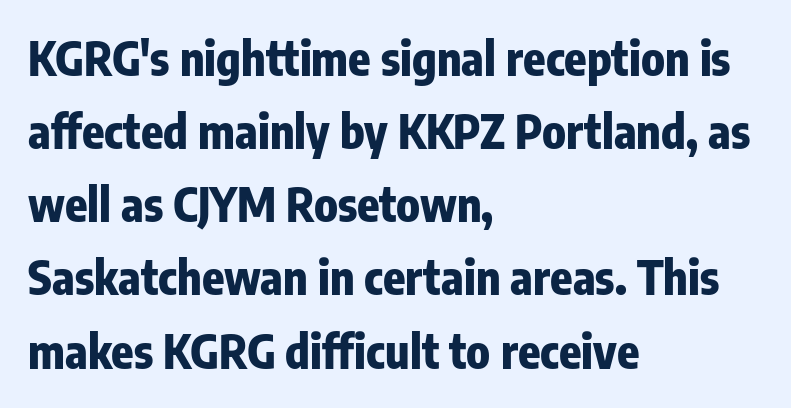
Inter-character spacing is left at the font's built-in metrics. Ascenders rise straight up at ninety degrees. This is heavy type, rendered in bold. Proportional: the letters do not fall into vertical columns. Serifs: no, the terminals of the letterforms are clean. Rows of type keep a routine distance in the vertical direction.
